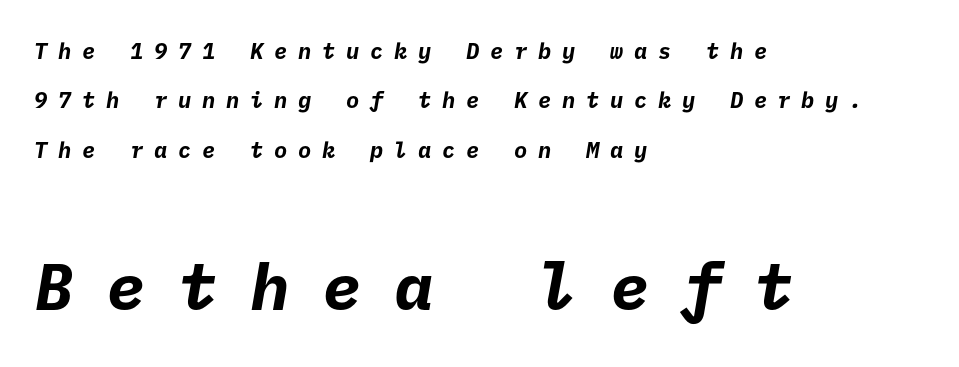
Emphasis by weight is at full strength: bold. Horizontal bands of white between lines are thick stripes. Grotesque or geometric, the face here clearly has no serifs. The passage shown is not underscored anywhere. This sample uses expanded letter spacing, leaving extra air between glyphs.
